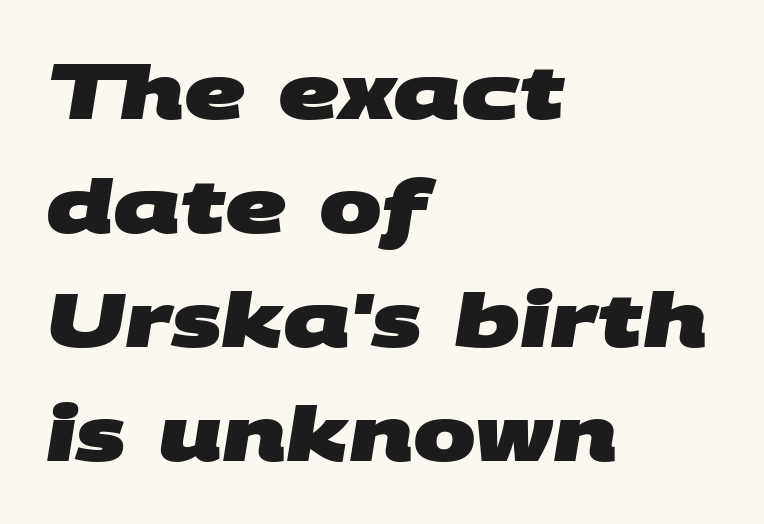
The image shows 75 px heavy, wide sans-serif type; set left-aligned, normal line spacing (1.52x), normal letter spacing, not underlined; medium stroke contrast and a large x-height.
